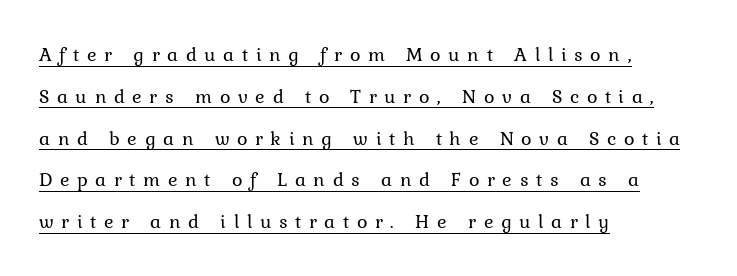
The image shows 20 px text type, upright; set left-aligned, loose line spacing (2.09x), unusually wide letter spacing (+0.38 em), underlined.
